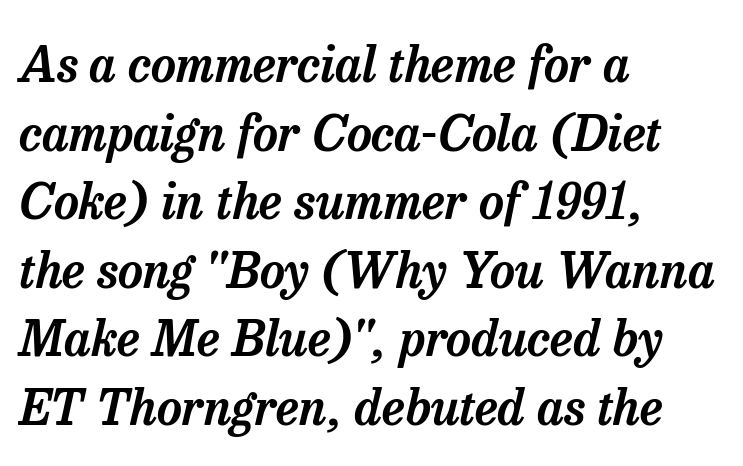
Q: Is the text italic (slanted)? A: Yes, it leans right by about 13 degrees.
Q: Is the typeface a serif or a sans-serif typeface? A: Serif.
Q: Is the text underlined? A: No.
Q: How is the paragraph aligned? A: Left-aligned.
Q: Is the spacing between letters normal or unusually wide? A: Normal.
Q: Is the spacing between lines tight, normal or loose? A: Normal.
Q: Width (condensed, normal, or wide)? A: Normal.
Q: Stroke contrast? A: Low.
Q: x-height? A: Medium.
Q: Monospaced? A: No.
